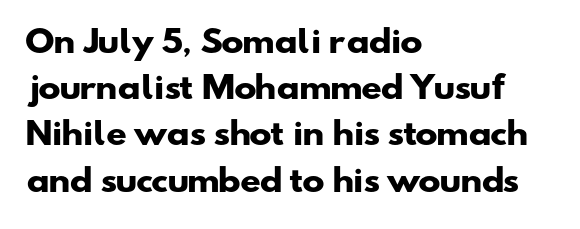
{"serif": "no", "bold": "yes", "weight": "heavy", "width": "wide", "stroke_contrast": "low", "x_height": "small", "monospaced": "no", "underline": "no", "align": "left", "line_spacing": "normal", "line_spacing_ratio": 1.54, "letter_spacing": "normal", "letter_spacing_em": 0.0, "glyph_px": 30}
